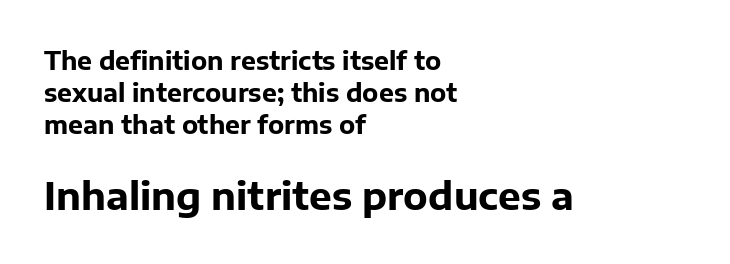
The face used here appears at its bigger size in the lower chunk. Whoever set this chose a conventional vertical rhythm. Varying glyph widths throughout — classic text-font behaviour. Caption: bold face, heavy strokes. This is the regular roman posture of the typeface. The typeface chosen for these lines omits serifs.
